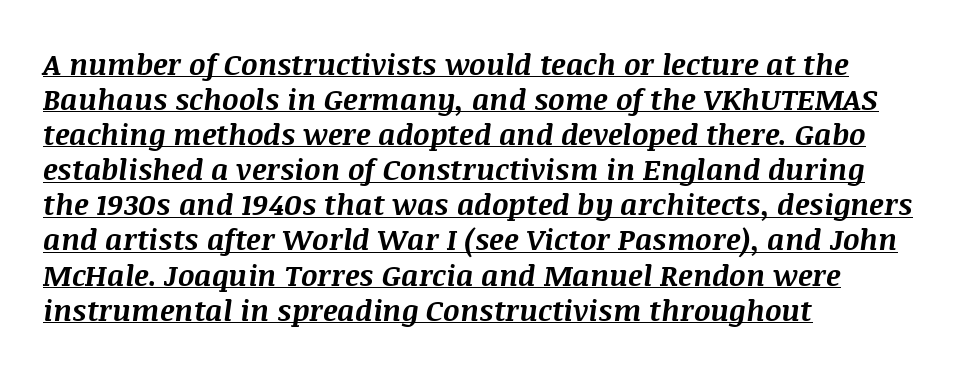
Every letter is thick-stroked: bold, no question. These lines are rendered in a variable-pitch font. Layout note: lines flush left. Notice how the stems are inclined rather than vertical — that's the hallmark of italics. Students, note that the glyphs here touch the page at normal intervals.
